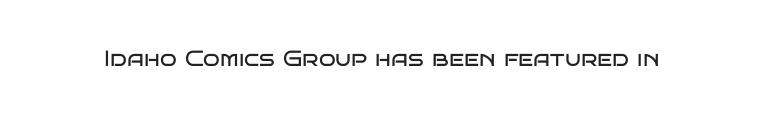
{"italic": "no", "bold": "no", "underline": "no", "letter_spacing": "normal", "letter_spacing_em": 0.0, "glyph_px": 22}
